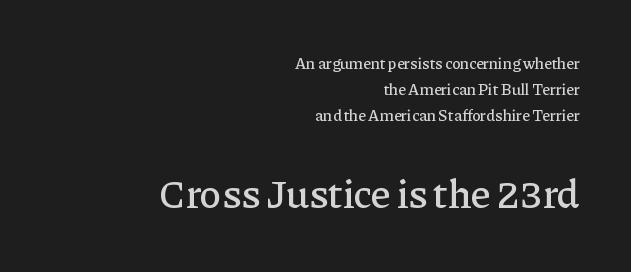
Vertical strokes here are truly vertical. Character widths vary here, with narrow letters taking less room than wide ones. Students, note that the glyphs here touch the page at normal intervals. Small tapered or slab feet sit at the stroke ends, so this counts as serif. The lines in this sample share a right terminus and differ only in where they begin. The rows are spaced the way most documents space them.
